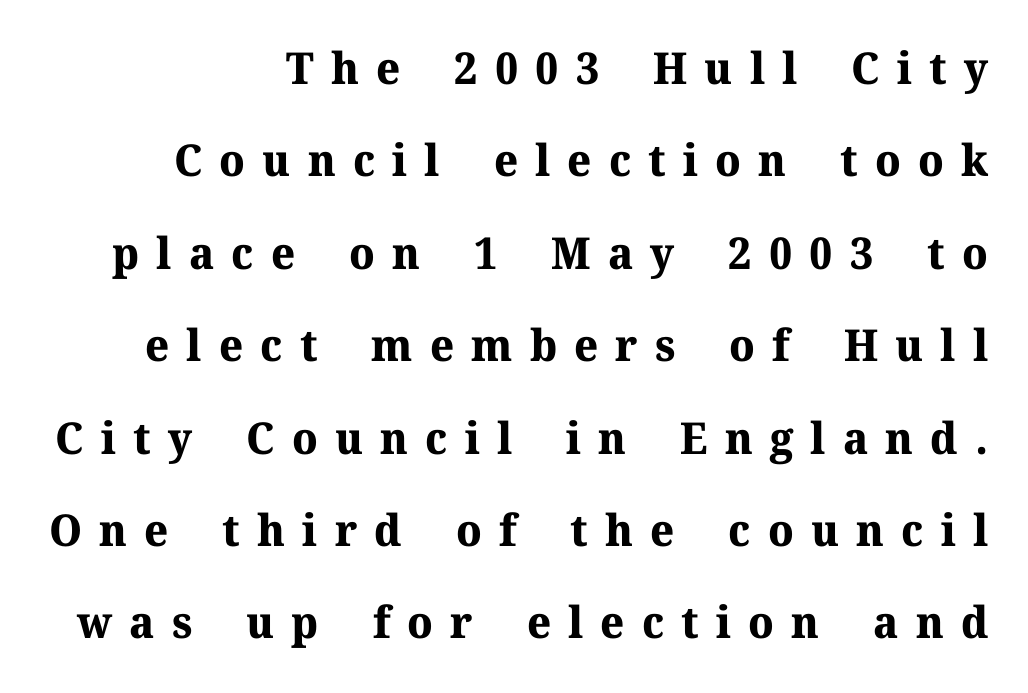
Does the copy run flush right? Yes — the right margin is perfectly even. Look at the tracking — it's clearly loosened, letters drifting apart. The rendering uses a large line-height, opening up the rows. Upright lettering throughout. A full-strength bold gives these letters their thick strokes. Has an underline been added? It has not.
